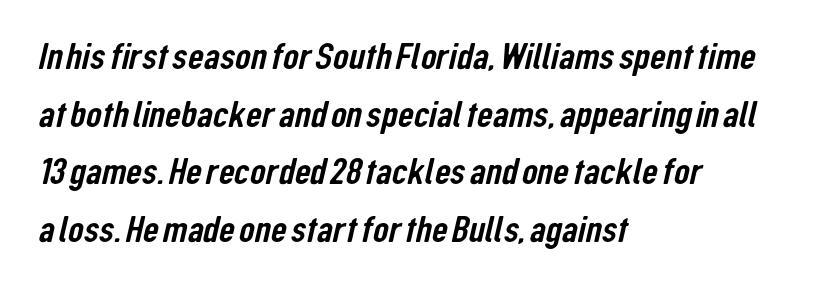
Q: Is the typeface a serif or a sans-serif typeface? A: Sans-serif.
Q: Is the text underlined? A: No.
Q: How is the paragraph aligned? A: Left-aligned.
Q: Is the spacing between letters normal or unusually wide? A: Normal.
Q: Is the spacing between lines tight, normal or loose? A: Normal.
Q: Width (condensed, normal, or wide)? A: Condensed.
Q: Stroke contrast? A: Low.
Q: x-height? A: Medium.
Q: Monospaced? A: No.
